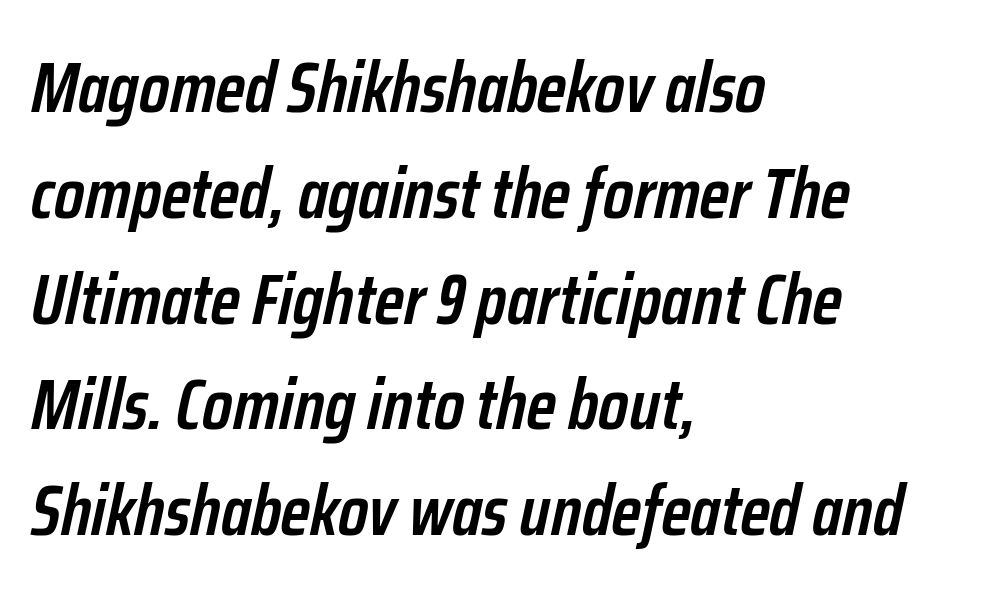
The image shows 71 px semibold, condensed type, italic (leaning right); set left-aligned, normal line spacing (1.49x), normal letter spacing, not underlined; low stroke contrast and a medium x-height.
